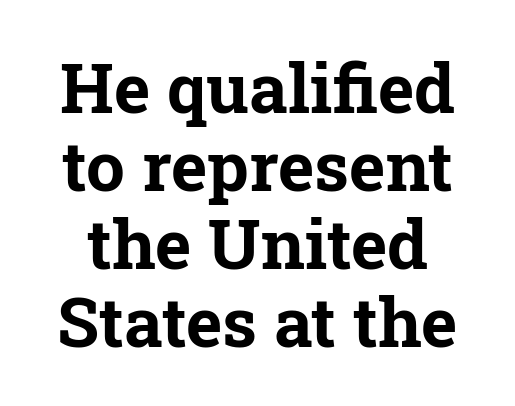
Q: Is the text bold? A: Yes.
Q: Is the text italic (slanted)? A: No, it is upright.
Q: Is the typeface a serif or a sans-serif typeface? A: Serif.
Q: Is the text underlined? A: No.
Q: Is the spacing between letters normal or unusually wide? A: Normal.
Q: Is the spacing between lines tight, normal or loose? A: Tight.
Q: Width (condensed, normal, or wide)? A: Normal.
Q: Stroke contrast? A: Low.
Q: x-height? A: Medium.
Q: Monospaced? A: No.
